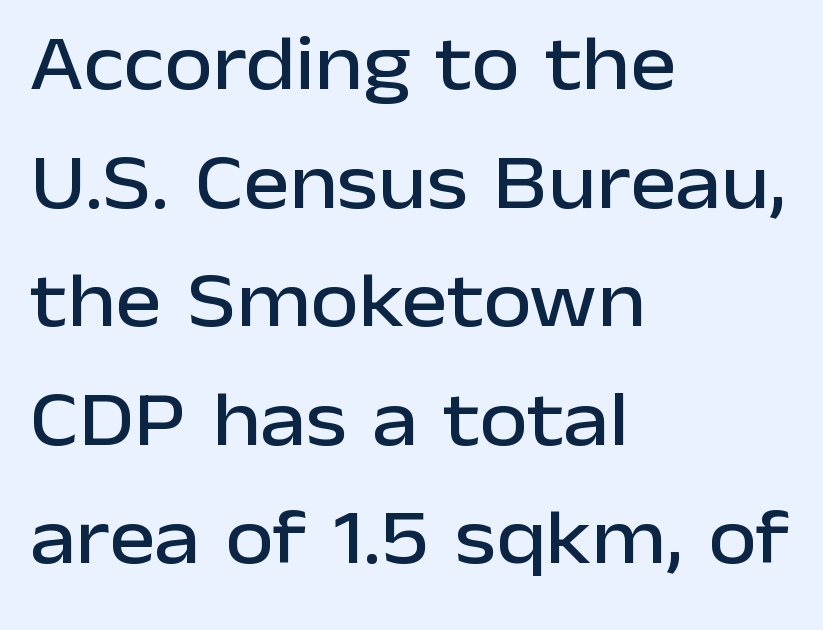
{"serif": "no", "italic": "no", "width": "normal", "stroke_contrast": "low", "x_height": "medium", "monospaced": "no", "underline": "no", "align": "left", "line_spacing": "normal", "line_spacing_ratio": 1.52, "letter_spacing": "normal", "letter_spacing_em": 0.0, "glyph_px": 78}
